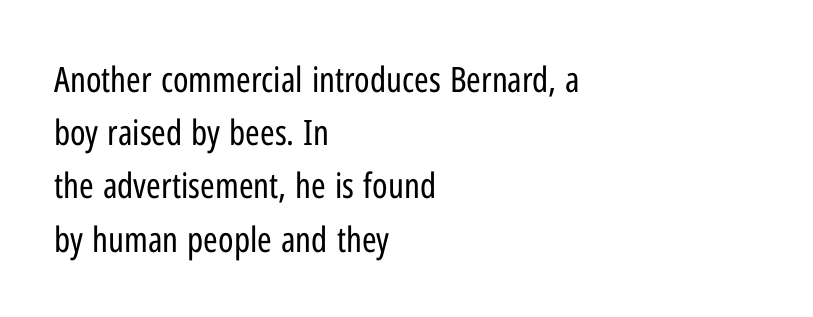
The image shows 35 px regular-weight, condensed sans-serif type, upright; set left-aligned, normal line spacing (1.52x), normal letter spacing, not underlined; low stroke contrast and a medium x-height.
